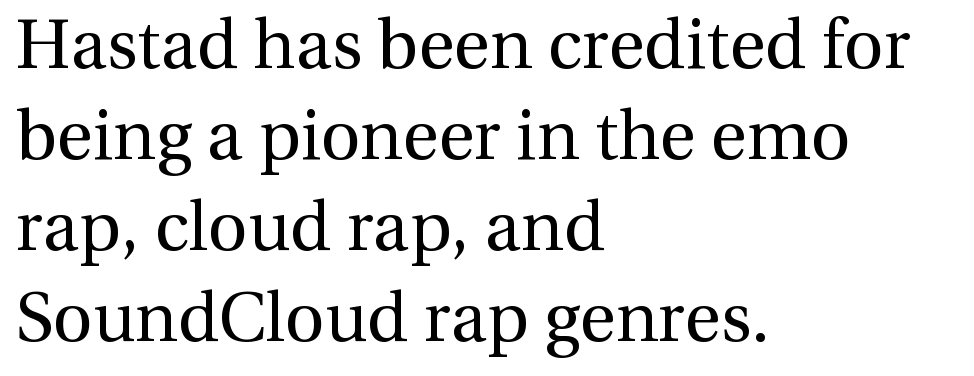
{"serif": "yes", "italic": "no", "bold": "no", "weight": "regular", "width": "normal", "x_height": "medium", "monospaced": "no", "underline": "no", "align": "left", "line_spacing": "normal", "line_spacing_ratio": 1.32, "letter_spacing": "normal", "letter_spacing_em": 0.0, "glyph_px": 69}
